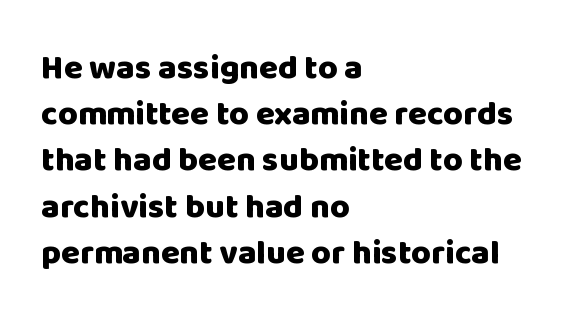
The image shows 34 px heavy sans-serif type, upright; set left-aligned, normal line spacing (1.36x), normal letter spacing, not underlined; low stroke contrast and a large x-height.
